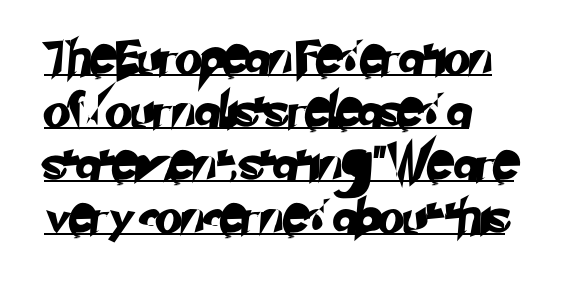
The image shows 35 px sans-serif type; set left-aligned, normal line spacing (1.51x), normal letter spacing, underlined; low stroke contrast and a small x-height.
